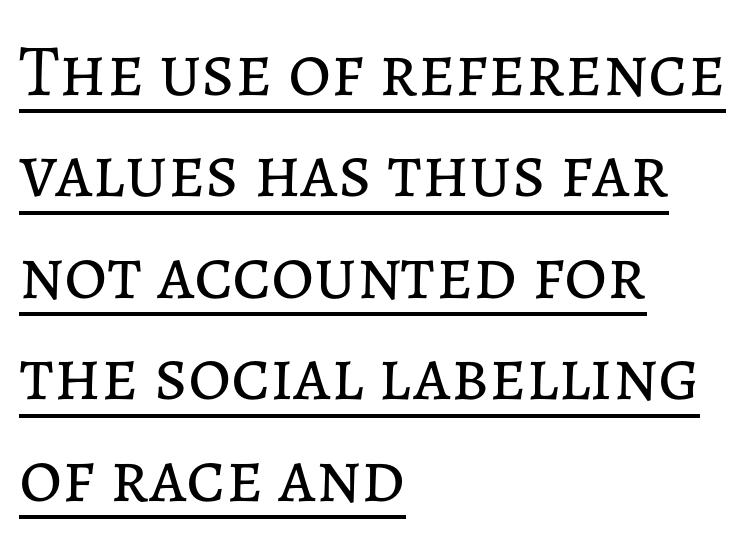
{"italic": "no", "bold": "no", "weight": "regular", "width": "normal", "stroke_contrast": "low", "x_height": "medium", "monospaced": "no", "underline": "yes", "align": "left", "line_spacing": "normal", "line_spacing_ratio": 1.37, "letter_spacing": "normal", "letter_spacing_em": 0.0, "glyph_px": 74}
